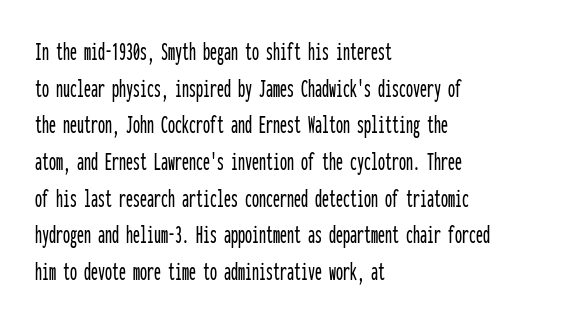
The image shows 28 px condensed sans-serif type, upright, monospaced; set left-aligned, normal line spacing (1.31x), normal letter spacing, not underlined; low stroke contrast and a medium x-height.
